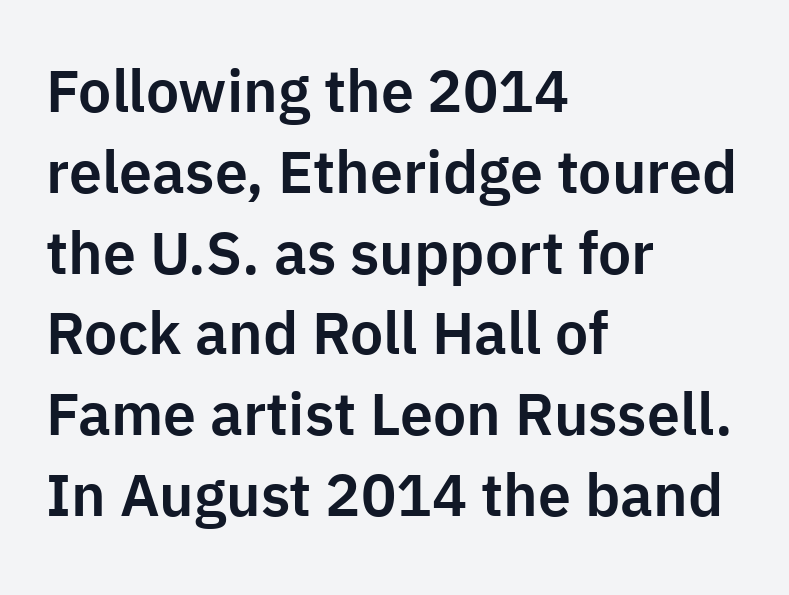
The image shows 59 px sans-serif type, upright; set left-aligned, normal line spacing (1.37x), normal letter spacing, not underlined; low stroke contrast and a medium x-height.
